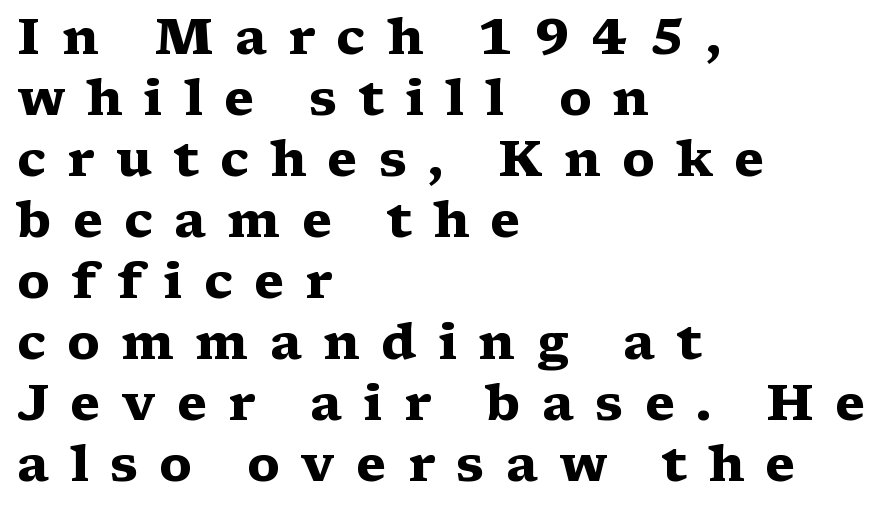
The paragraph has a hard left edge and a soft right edge. Students, note that the glyphs here are deliberately spaced far apart. The glyphs are unaccompanied by any horizontal stroke below them. Typographically, this falls in the serif category. The specimen reads as upright at a glance. These lines carry a lot of weight — the face is fully bold.
